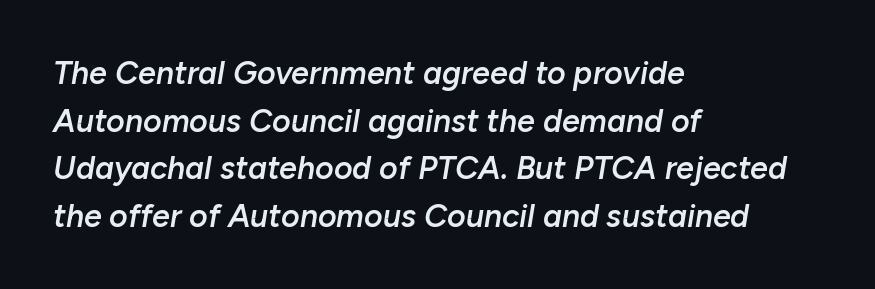
The image shows 32 px semibold type, italic (leaning right); set left-aligned, normal line spacing (1.49x), normal letter spacing, not underlined; low stroke contrast and a medium x-height.
